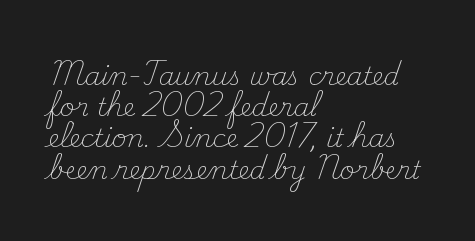
{"bold": "no", "underline": "no", "align": "left", "line_spacing": "normal", "line_spacing_ratio": 1.25, "letter_spacing": "normal", "letter_spacing_em": 0.0, "glyph_px": 25}
